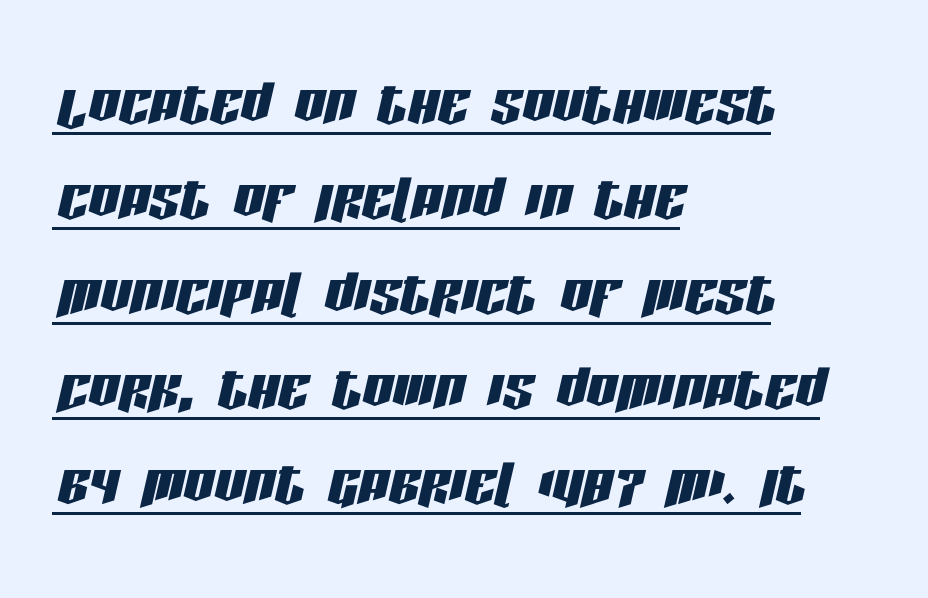
The image shows 76 px condensed type, italic (leaning right); set left-aligned, normal line spacing (1.25x), normal letter spacing, underlined; low stroke contrast and a large x-height.
